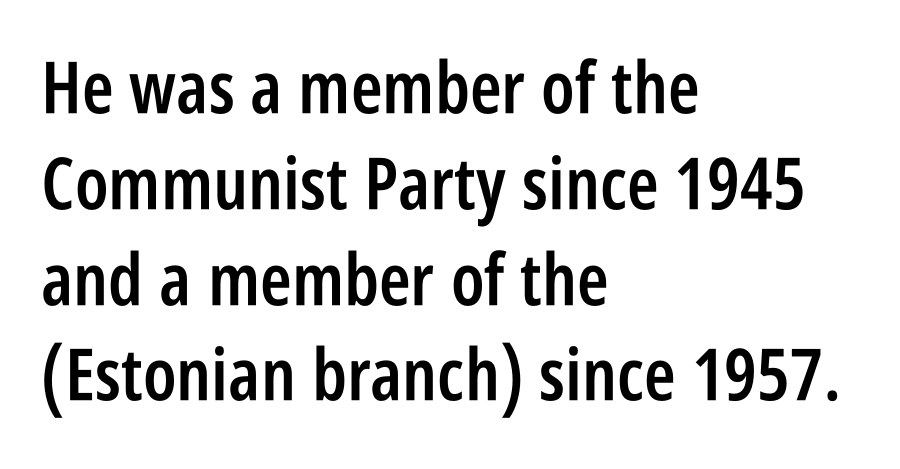
{"serif": "no", "italic": "no", "bold": "semi", "weight": "semibold", "width": "condensed", "stroke_contrast": "low", "x_height": "large", "monospaced": "no", "underline": "no", "align": "left", "line_spacing": "normal", "line_spacing_ratio": 1.33, "letter_spacing": "normal", "letter_spacing_em": 0.0, "glyph_px": 72}
